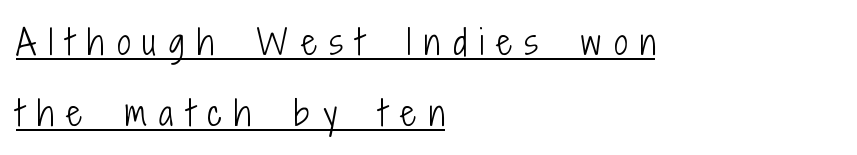
{"serif": "no", "italic": "no", "bold": "no", "weight": "light", "width": "condensed", "stroke_contrast": "low", "x_height": "medium", "monospaced": "no", "underline": "yes", "align": "left", "line_spacing": "loose", "line_spacing_ratio": 2.09, "letter_spacing": "wide", "letter_spacing_em": 0.38, "glyph_px": 34}
